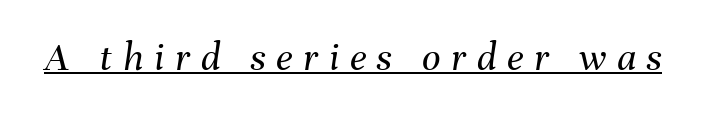
The image shows 41 px regular-weight type, italic (leaning right); set unusually wide letter spacing (+0.26 em), underlined; medium stroke contrast and a medium x-height.
